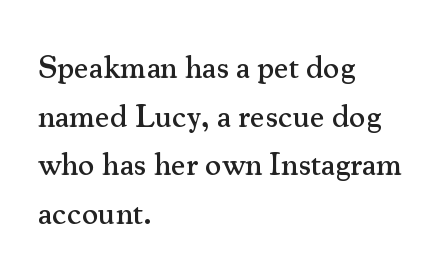
The image shows 32 px serif type, upright; set left-aligned, normal line spacing (1.52x), normal letter spacing, not underlined; medium stroke contrast and a small x-height.
